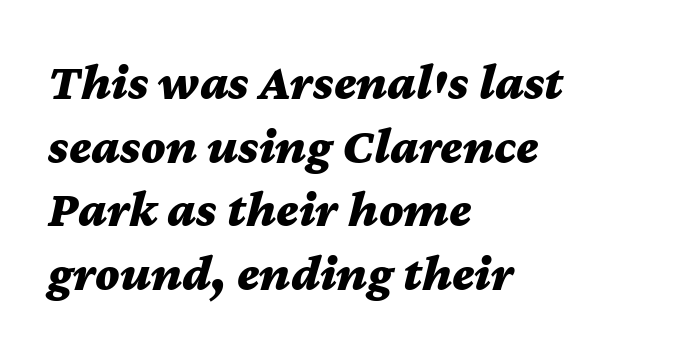
The image shows 51 px bold, wide type, italic (leaning right); set left-aligned, normal line spacing (1.25x), normal letter spacing, not underlined; medium stroke contrast and a medium x-height.
